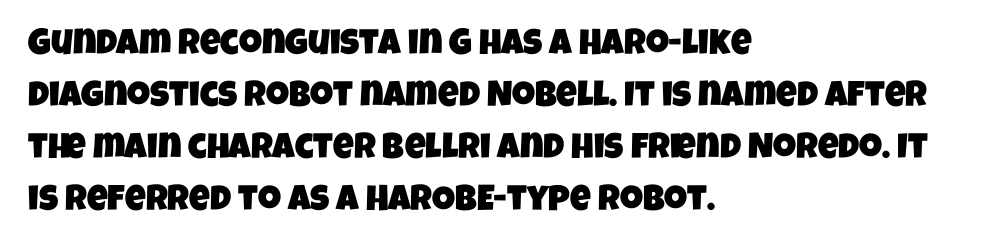
The image shows 36 px condensed sans-serif type; set left-aligned, normal line spacing (1.44x), normal letter spacing, not underlined; low stroke contrast and a large x-height.
